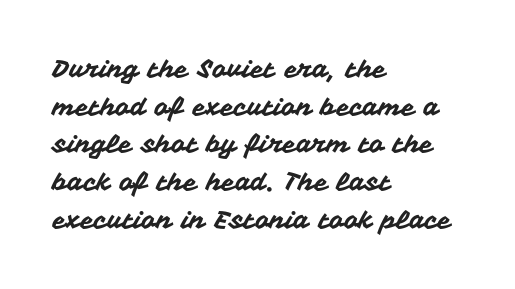
Descender tails drop into unmarked territory. If you drew a ruler down the left edge, every line would touch it. Successive baselines arrive at the customary interval. Tracking value appears to be zero — textbook default spacing.
